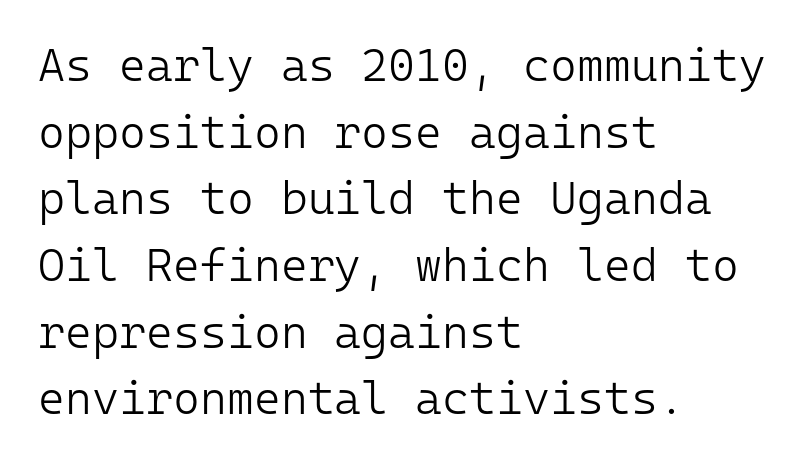
The image shows 46 px light sans-serif type, upright, monospaced; set left-aligned, normal line spacing (1.45x), normal letter spacing, not underlined; low stroke contrast and a medium x-height.
